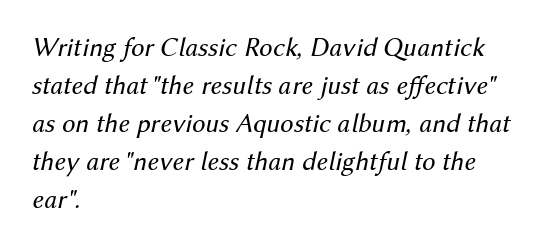
The image shows 27 px text type, italic (leaning right); set left-aligned, normal line spacing (1.41x), normal letter spacing, not underlined.
